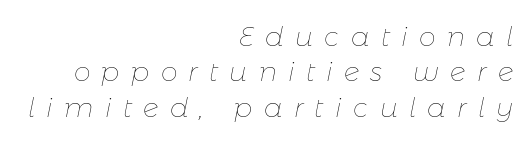
Q: Is the text bold? A: No.
Q: Is the text italic (slanted)? A: Yes, it leans right by about 11 degrees.
Q: Is the text underlined? A: No.
Q: How is the paragraph aligned? A: Right-aligned.
Q: Is the spacing between letters normal or unusually wide? A: Unusually wide.
Q: Is the spacing between lines tight, normal or loose? A: Normal.
